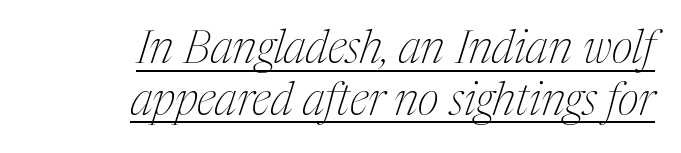
Q: Is the text bold? A: No.
Q: Is the text italic (slanted)? A: Yes, it leans right by about 17 degrees.
Q: Is the typeface a serif or a sans-serif typeface? A: Serif.
Q: Is the text underlined? A: Yes.
Q: How is the paragraph aligned? A: Right-aligned.
Q: Is the spacing between letters normal or unusually wide? A: Normal.
Q: Is the spacing between lines tight, normal or loose? A: Tight.
Q: Width (condensed, normal, or wide)? A: Condensed.
Q: Stroke contrast? A: Medium.
Q: x-height? A: Medium.
Q: Monospaced? A: No.
